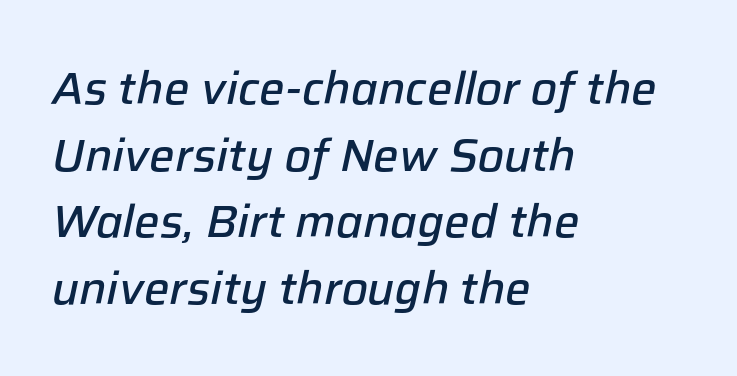
Q: Is the text bold? A: Semi-bold.
Q: Is the text italic (slanted)? A: Yes, it leans right by about 12 degrees.
Q: Is the text underlined? A: No.
Q: How is the paragraph aligned? A: Left-aligned.
Q: Is the spacing between letters normal or unusually wide? A: Normal.
Q: Is the spacing between lines tight, normal or loose? A: Normal.
Q: Width (condensed, normal, or wide)? A: Normal.
Q: Stroke contrast? A: Low.
Q: x-height? A: Medium.
Q: Monospaced? A: No.
